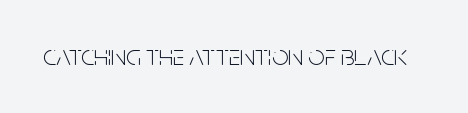
{"serif": "no", "italic": "no", "bold": "no", "weight": "light", "width": "condensed", "stroke_contrast": "low", "x_height": "large", "monospaced": "no", "underline": "no", "letter_spacing": "normal", "letter_spacing_em": 0.0, "glyph_px": 29}
